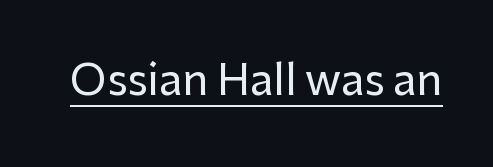
Q: Is the text italic (slanted)? A: No, it is upright.
Q: Is the typeface a serif or a sans-serif typeface? A: Sans-serif.
Q: Is the text underlined? A: Yes.
Q: Is the spacing between letters normal or unusually wide? A: Normal.
Q: Width (condensed, normal, or wide)? A: Normal.
Q: Stroke contrast? A: Low.
Q: x-height? A: Medium.
Q: Monospaced? A: No.
